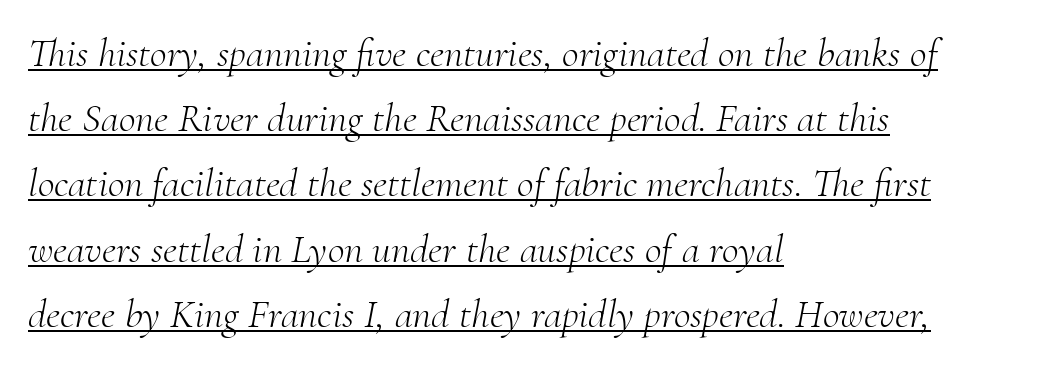
{"serif": "yes", "italic": "yes", "lean": "right", "slant_degrees": 10, "bold": "no", "weight": "light", "width": "normal", "stroke_contrast": "medium", "x_height": "small", "monospaced": "no", "underline": "yes", "align": "left", "line_spacing": "normal", "line_spacing_ratio": 1.59, "letter_spacing": "normal", "letter_spacing_em": 0.0, "glyph_px": 41}
